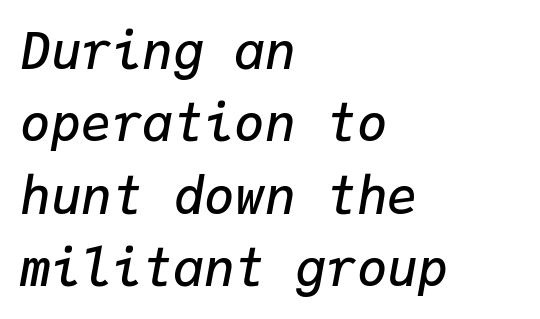
Just letters on the line, the space beneath them empty. One-word summary of the alignment: left. These lines are rendered in a fixed-pitch font. The designer left line spacing at the default. Slant detected: the letters are inclined. Heft: intermediate — a semibold.
